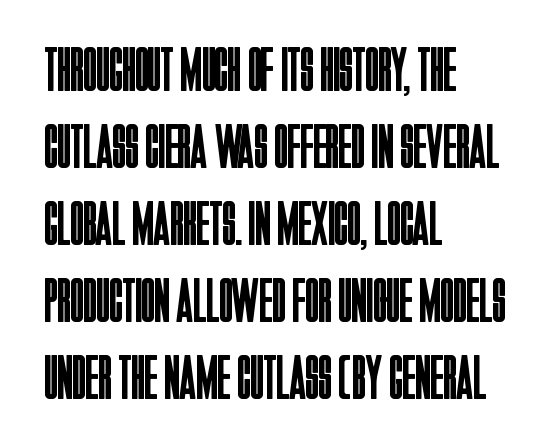
What stands out about the letter spacing? Nothing — it is the standard amount. Caption: face not bold, strokes unweighted. Does the type have serifs? No, each stem ends abruptly. Character widths vary here, with narrow letters taking less room than wide ones. These lines were composed using upright roman letters.
